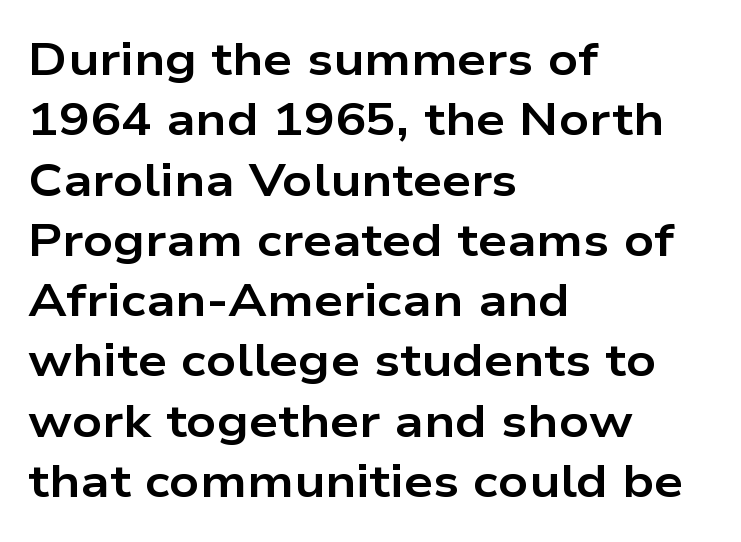
Q: Is the text bold? A: Yes.
Q: Is the text italic (slanted)? A: No, it is upright.
Q: Is the typeface a serif or a sans-serif typeface? A: Sans-serif.
Q: Is the text underlined? A: No.
Q: How is the paragraph aligned? A: Left-aligned.
Q: Is the spacing between letters normal or unusually wide? A: Normal.
Q: Is the spacing between lines tight, normal or loose? A: Normal.
Q: Width (condensed, normal, or wide)? A: Wide.
Q: Stroke contrast? A: Low.
Q: x-height? A: Medium.
Q: Monospaced? A: No.
